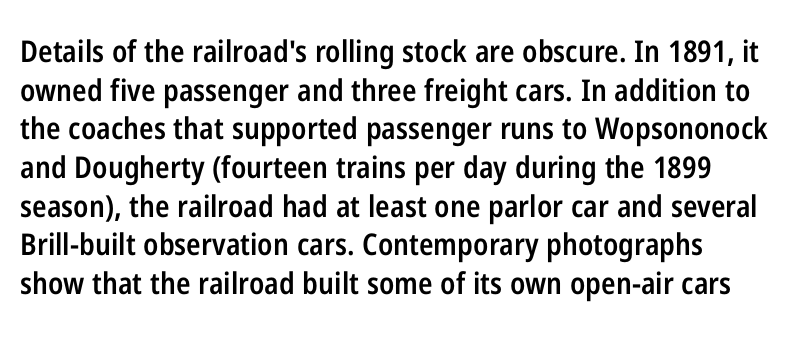
Q: Is the text bold? A: Semi-bold.
Q: Is the text italic (slanted)? A: No, it is upright.
Q: Is the typeface a serif or a sans-serif typeface? A: Sans-serif.
Q: Is the text underlined? A: No.
Q: Is the spacing between letters normal or unusually wide? A: Normal.
Q: Is the spacing between lines tight, normal or loose? A: Normal.
Q: Width (condensed, normal, or wide)? A: Condensed.
Q: Stroke contrast? A: Low.
Q: x-height? A: Medium.
Q: Monospaced? A: No.
